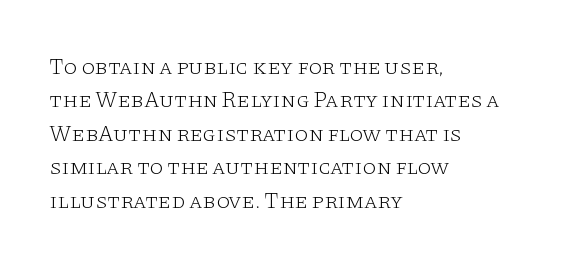
Summary of vertical rhythm: regular, with standard interline spacing. No extra ink here — the face is not bold. Quick note: not italic, upright. Horizontal alignment here is leftward, the default for most running prose.
